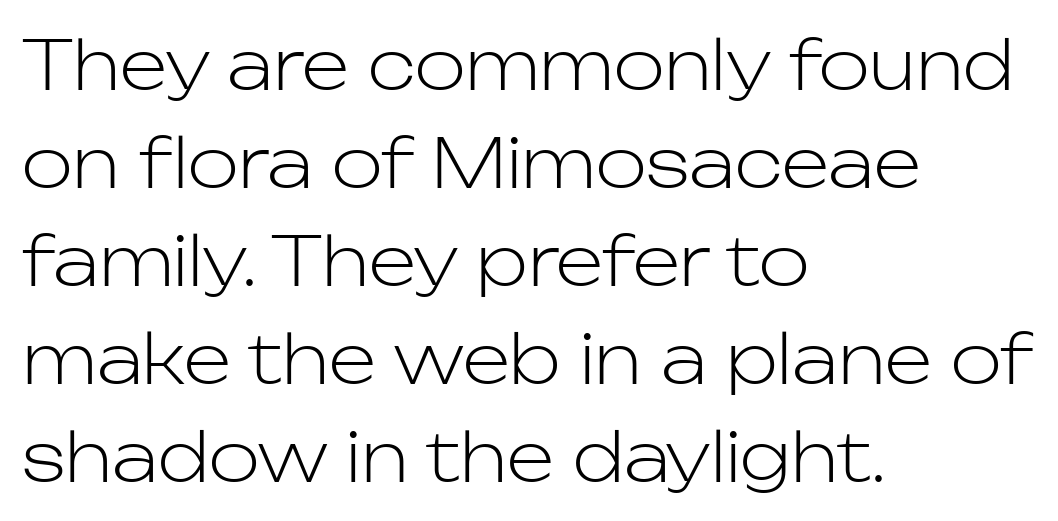
{"serif": "no", "italic": "no", "bold": "no", "weight": "light", "width": "normal", "stroke_contrast": "low", "x_height": "medium", "monospaced": "no", "underline": "no", "align": "left", "line_spacing": "normal", "line_spacing_ratio": 1.44, "letter_spacing": "normal", "letter_spacing_em": 0.0, "glyph_px": 68}
